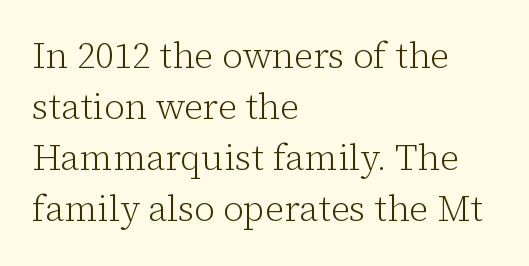
{"serif": "yes", "italic": "no", "bold": "no", "weight": "light", "width": "normal", "stroke_contrast": "low", "x_height": "medium", "monospaced": "no", "underline": "no", "align": "left", "line_spacing": "normal", "line_spacing_ratio": 1.42, "letter_spacing": "normal", "letter_spacing_em": 0.0, "glyph_px": 36}
